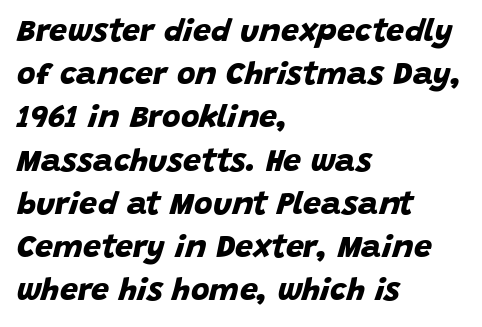
Lines of text with bare space underneath. Examine the stroke ends and you'll find no serifs. Proportional: the letters do not fall into vertical columns. Set as a true bold cut, around the 700 mark. A typesetter would call this zero additional tracking. The passage shown stacks its lines at a standard gap.
